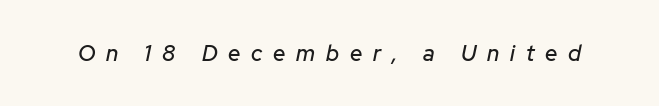
Words float on clear page, feet unadorned. The lettering tilts uniformly, giving the passage an italic look. Does extra space separate the letters? Yes, quite a lot of it.
